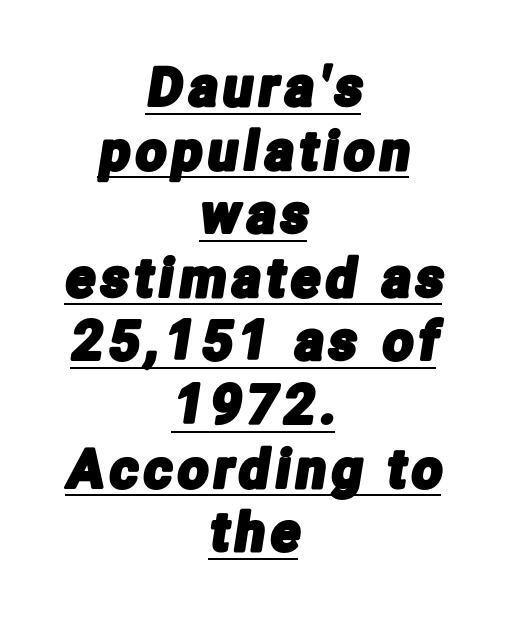
Is this a sans? Yes — the strokes have no serifs. Each letter keeps its own natural width here, so spacing adapts to shape. Emphasis is given by a line drawn under the lettering. Each line is balanced around a shared central axis.
